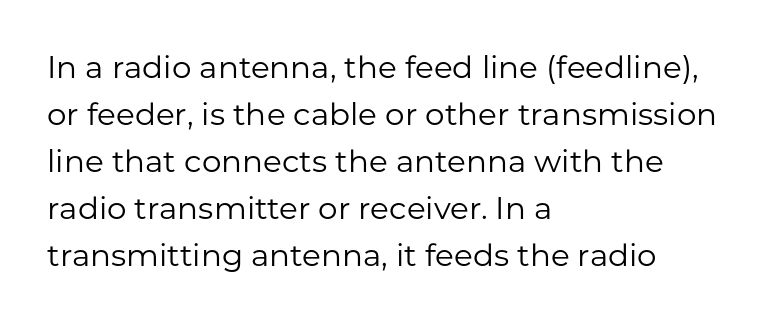
{"serif": "no", "italic": "no", "bold": "no", "weight": "regular", "width": "normal", "stroke_contrast": "low", "x_height": "medium", "monospaced": "no", "underline": "no", "align": "left", "line_spacing": "normal", "line_spacing_ratio": 1.52, "letter_spacing": "normal", "letter_spacing_em": 0.0, "glyph_px": 31}
